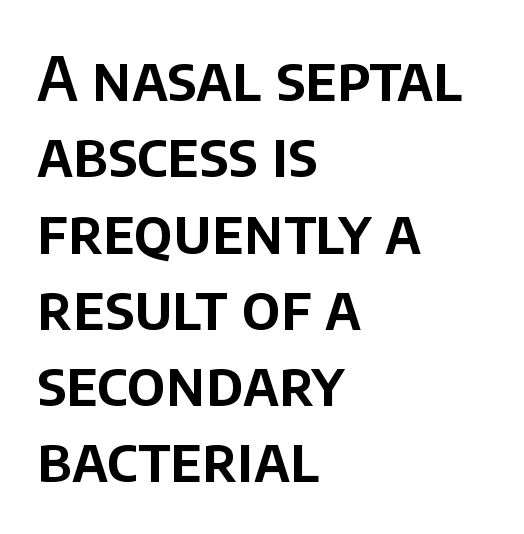
{"serif": "no", "italic": "no", "width": "normal", "stroke_contrast": "low", "x_height": "large", "monospaced": "no", "underline": "no", "align": "left", "line_spacing_ratio": 1.23, "letter_spacing": "normal", "letter_spacing_em": 0.0, "glyph_px": 62}
